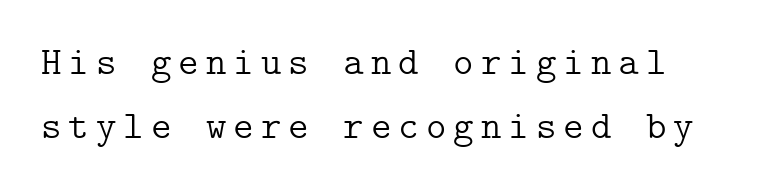
{"serif": "yes", "italic": "no", "bold": "no", "weight": "light", "width": "normal", "stroke_contrast": "low", "x_height": "medium", "underline": "no", "align": "left", "line_spacing": "normal", "line_spacing_ratio": 1.64, "glyph_px": 39}
